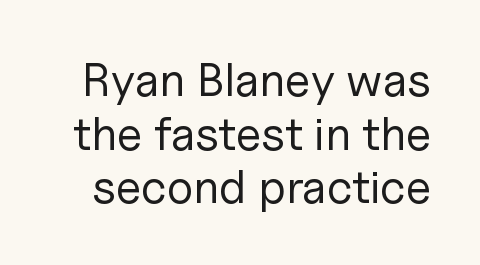
Q: Is the text bold? A: No.
Q: Is the text italic (slanted)? A: No, it is upright.
Q: Is the typeface a serif or a sans-serif typeface? A: Sans-serif.
Q: Is the text underlined? A: No.
Q: Is the spacing between letters normal or unusually wide? A: Normal.
Q: Is the spacing between lines tight, normal or loose? A: Tight.
Q: Width (condensed, normal, or wide)? A: Normal.
Q: Stroke contrast? A: Low.
Q: x-height? A: Medium.
Q: Monospaced? A: No.
